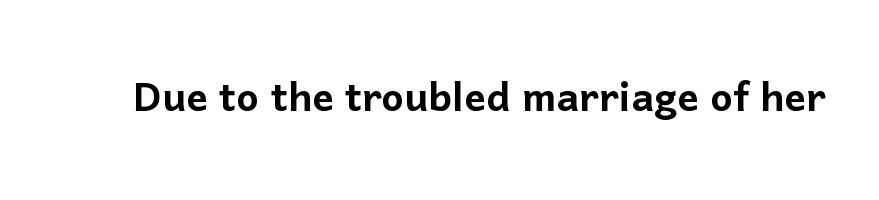
{"serif": "no", "italic": "no", "width": "normal", "stroke_contrast": "low", "x_height": "medium", "monospaced": "no", "underline": "no", "letter_spacing": "normal", "letter_spacing_em": 0.0, "glyph_px": 53}
